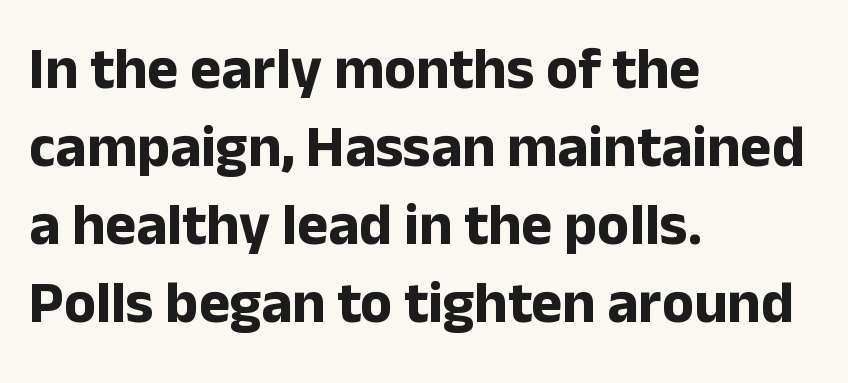
The image shows 59 px bold sans-serif type, upright; set left-aligned, normal line spacing (1.32x), normal letter spacing, not underlined; low stroke contrast and a medium x-height.
